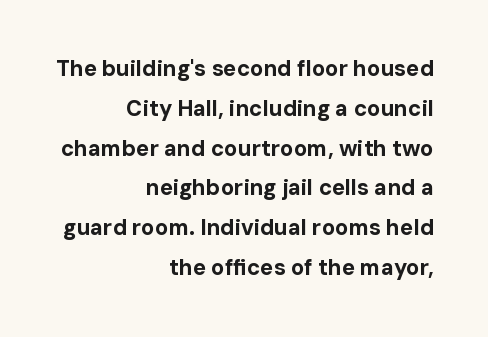
{"italic": "no", "bold": "yes", "underline": "no", "align": "right", "line_spacing_ratio": 1.81, "letter_spacing": "normal", "letter_spacing_em": 0.0, "glyph_px": 22}
